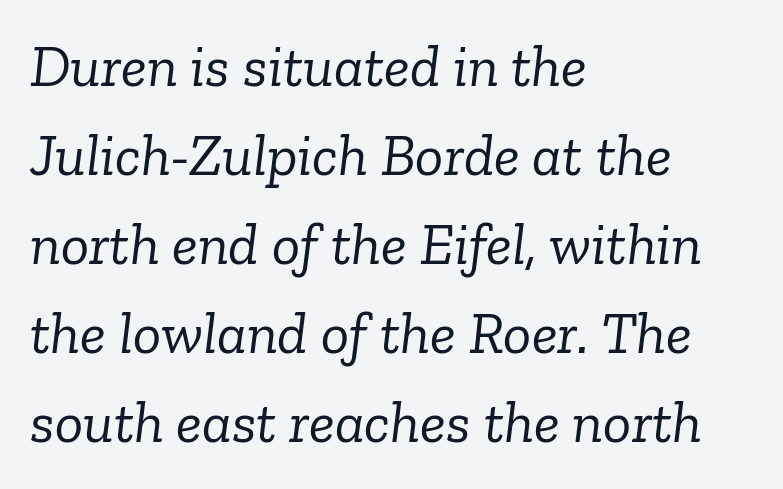
The image shows 59 px light serif type, italic (leaning right); set left-aligned, normal line spacing (1.51x), normal letter spacing, not underlined; low stroke contrast and a medium x-height.
